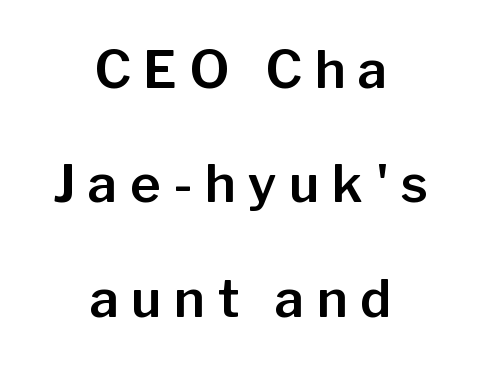
The image shows 52 px sans-serif type, upright; set centered, loose line spacing (2.2x), unusually wide letter spacing (+0.24 em), not underlined; low stroke contrast and a medium x-height.
